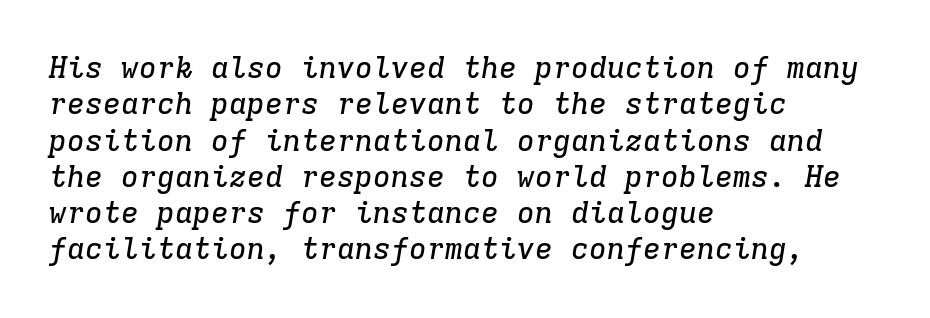
{"serif": "yes", "italic": "yes", "lean": "right", "slant_degrees": 9, "width": "normal", "stroke_contrast": "low", "x_height": "medium", "monospaced": "yes", "underline": "no", "align": "left", "line_spacing_ratio": 1.21, "letter_spacing": "normal", "letter_spacing_em": 0.0, "glyph_px": 30}
